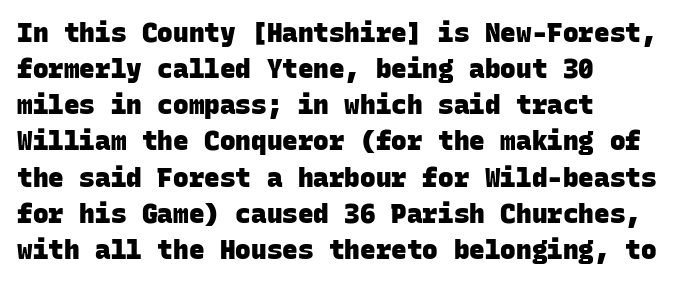
Q: Is the text bold? A: Yes.
Q: Is the text underlined? A: No.
Q: How is the paragraph aligned? A: Left-aligned.
Q: Is the spacing between letters normal or unusually wide? A: Normal.
Q: Is the spacing between lines tight, normal or loose? A: Normal.
